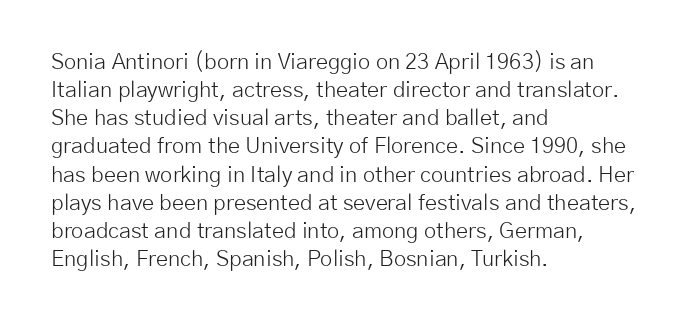
Normally led — the rows are evenly, conventionally spaced. Underlining? Definitely not there. The axis of the letterforms is exactly vertical. The passage is arranged the way most books set body copy — flush left. Default kerning and tracking; the words read as compact shapes.
